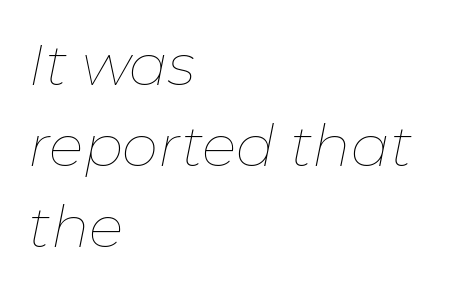
{"italic": "yes", "lean": "right", "slant_degrees": 11, "bold": "no", "weight": "thin", "width": "normal", "stroke_contrast": "low", "x_height": "medium", "monospaced": "no", "underline": "no", "align": "left", "line_spacing": "normal", "line_spacing_ratio": 1.4, "letter_spacing": "normal", "letter_spacing_em": 0.0, "glyph_px": 58}
